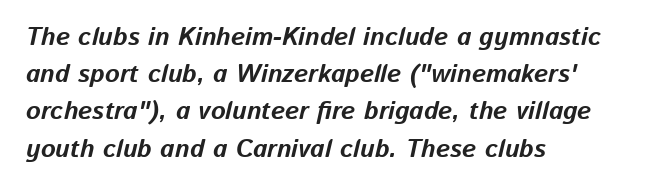
{"italic": "yes", "lean": "right", "slant_degrees": 13, "bold": "yes", "underline": "no", "align": "left", "line_spacing": "normal", "line_spacing_ratio": 1.49, "letter_spacing": "normal", "letter_spacing_em": 0.0, "glyph_px": 25}
